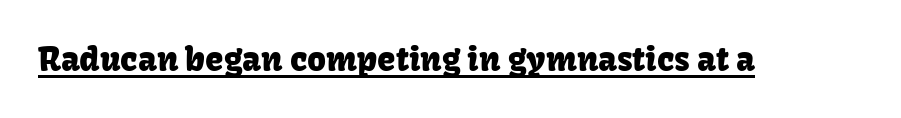
Glance below the letters and you will spot a drawn line. What stands out about the letter spacing? Nothing — it is the standard amount. The face used here is proportionally spaced, like ordinary book or web type. Font category for this specimen: sans-serif. It's the straight-up-and-down kind of type.
